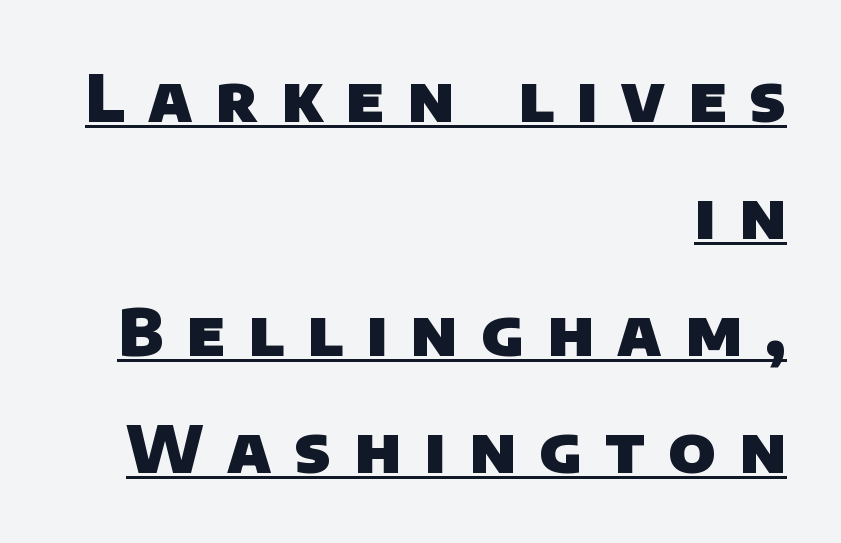
Each line of the rendering has a horizontal stroke beneath the glyphs. Is the letter spacing exaggerated? Yes — the characters are pushed far apart. To sum up the face: it is a sans, with no serifs. Is this a fixed-width face? No — the glyphs have proportional, varying widths. Right-aligned paragraph, ragged on the left. Bold? Absolutely — the strokes are thick and heavy.
